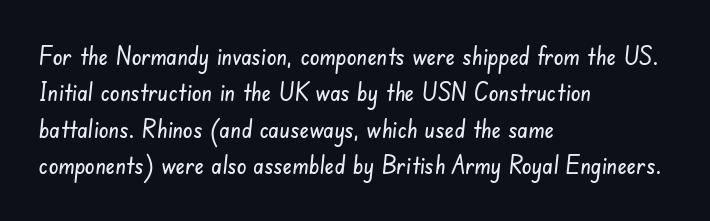
Quick note: interline space is typical. In CSS terms this would be text-align: left. Tracking here is standard; glyphs follow each other at the usual distance. Glance below the letters and you will spot only blank space.
